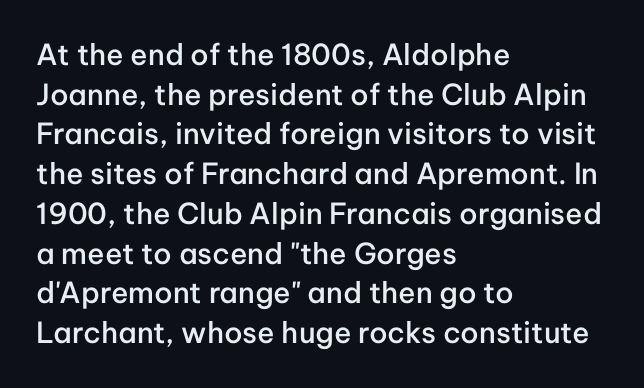
The image shows 29 px semibold sans-serif type, upright; set left-aligned, normal line spacing (1.37x), normal letter spacing, not underlined; low stroke contrast and a medium x-height.
